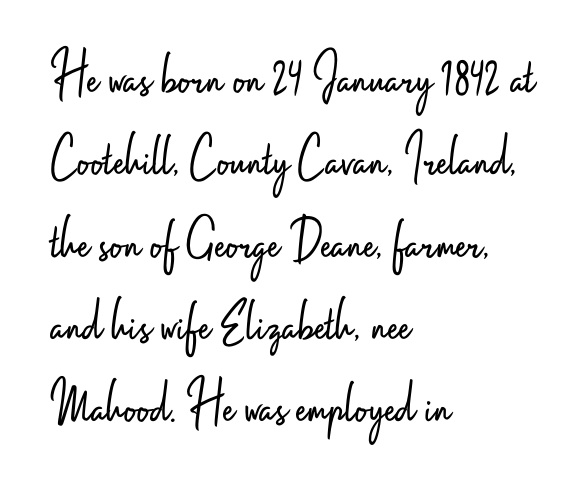
Q: Is the text bold? A: No.
Q: Is the text italic (slanted)? A: Yes.
Q: Is the typeface a serif or a sans-serif typeface? A: Sans-serif.
Q: Is the text underlined? A: No.
Q: How is the paragraph aligned? A: Left-aligned.
Q: Is the spacing between letters normal or unusually wide? A: Normal.
Q: Is the spacing between lines tight, normal or loose? A: Normal.
Q: Width (condensed, normal, or wide)? A: Condensed.
Q: Stroke contrast? A: Low.
Q: x-height? A: Small.
Q: Monospaced? A: No.
